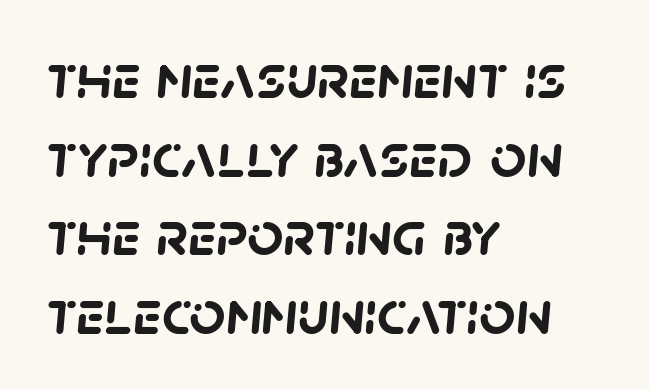
{"serif": "no", "bold": "yes", "weight": "semibold", "width": "normal", "stroke_contrast": "low", "x_height": "large", "monospaced": "no", "underline": "no", "align": "left", "line_spacing": "normal", "line_spacing_ratio": 1.25, "letter_spacing": "normal", "letter_spacing_em": 0.0, "glyph_px": 63}
